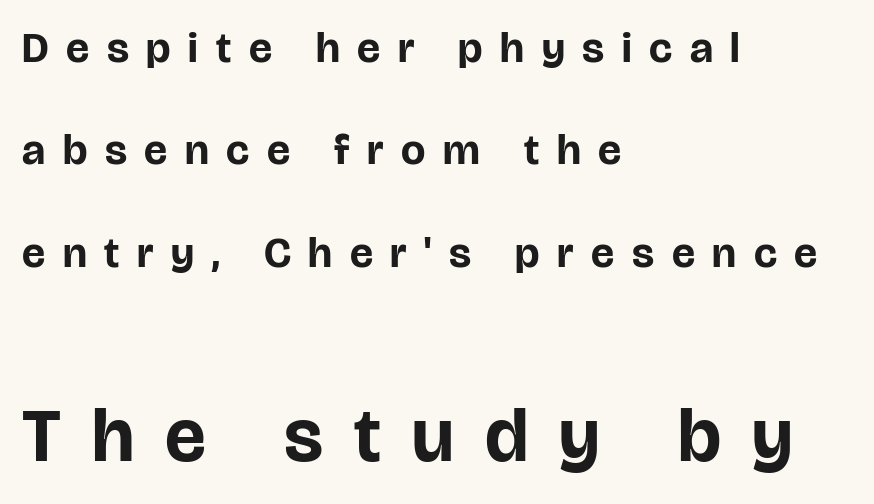
{"serif": "no", "italic": "no", "bold": "yes", "weight": "bold", "width": "normal", "stroke_contrast": "low", "x_height": "large", "monospaced": "no", "underline": "no", "align": "left", "line_spacing": "loose", "line_spacing_ratio": 2.38, "letter_spacing": "wide", "letter_spacing_em": 0.41, "larger_block": "second", "size_ratio": 1.77, "glyph_px": 76}
